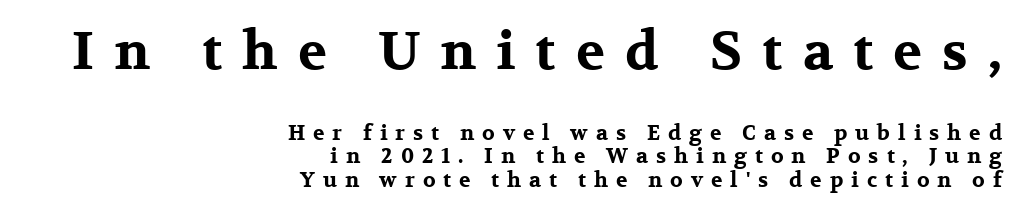
The image shows 53 px bold, wide serif type, upright; set right-aligned, tight line spacing (1.12x), unusually wide letter spacing (+0.38 em), not underlined; the first (top) block is 2.52x larger; medium stroke contrast and a medium x-height.
